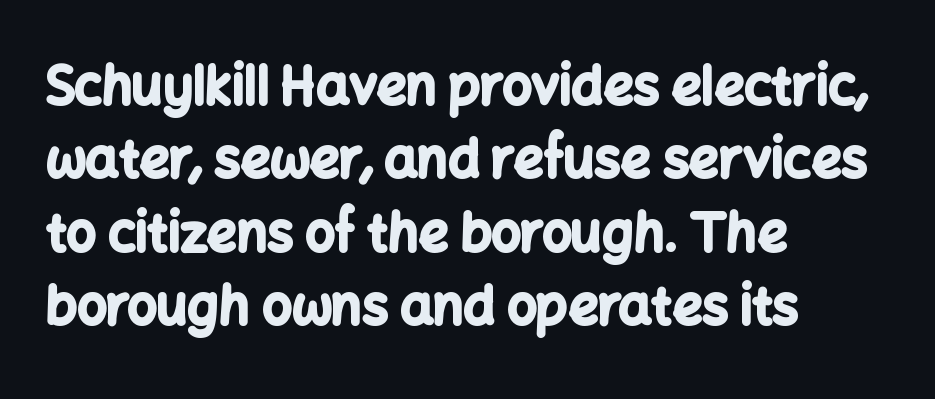
No extra tracking has been applied to these lines. Each letter keeps its own natural width here, so spacing adapts to shape. A sans-serif font was chosen for this passage. Leftover space on each line is placed entirely after the last word. Bare-footed words on every line.
